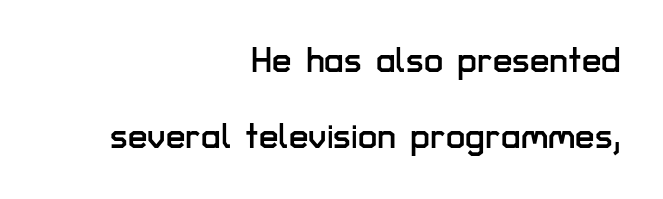
Q: Is the text italic (slanted)? A: No, it is upright.
Q: Is the typeface a serif or a sans-serif typeface? A: Sans-serif.
Q: Is the text underlined? A: No.
Q: How is the paragraph aligned? A: Right-aligned.
Q: Is the spacing between letters normal or unusually wide? A: Normal.
Q: Is the spacing between lines tight, normal or loose? A: Loose.
Q: Width (condensed, normal, or wide)? A: Normal.
Q: Stroke contrast? A: Low.
Q: x-height? A: Medium.
Q: Monospaced? A: No.
